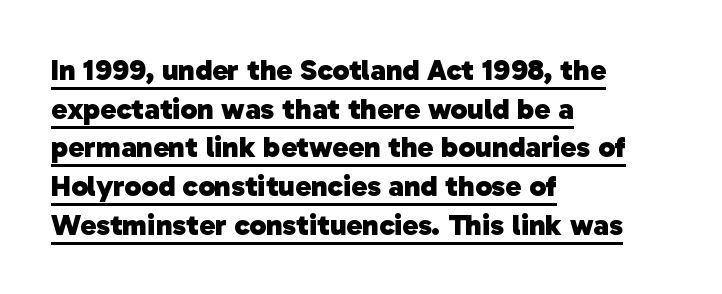
{"serif": "no", "bold": "yes", "weight": "heavy", "width": "normal", "stroke_contrast": "low", "x_height": "medium", "monospaced": "no", "underline": "yes", "align": "left", "line_spacing": "normal", "line_spacing_ratio": 1.29, "letter_spacing": "normal", "letter_spacing_em": 0.0, "glyph_px": 30}
